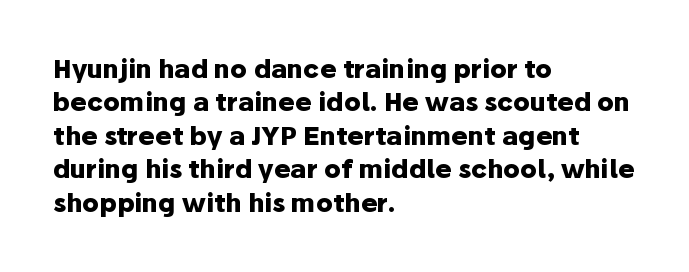
The image shows 25 px bold type, upright; set left-aligned, normal line spacing (1.34x), normal letter spacing, not underlined.
